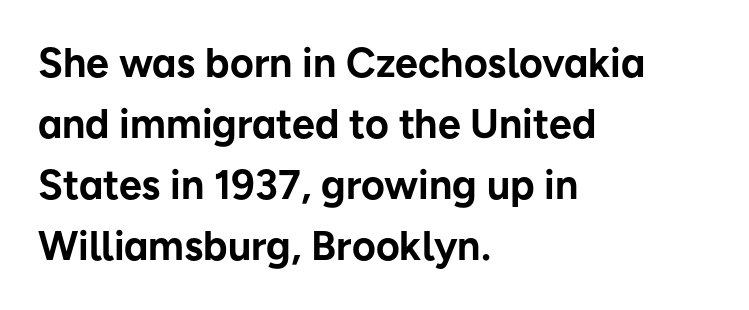
Q: Is the text bold? A: Yes.
Q: Is the text italic (slanted)? A: No, it is upright.
Q: Is the typeface a serif or a sans-serif typeface? A: Sans-serif.
Q: Is the text underlined? A: No.
Q: How is the paragraph aligned? A: Left-aligned.
Q: Is the spacing between letters normal or unusually wide? A: Normal.
Q: Is the spacing between lines tight, normal or loose? A: Normal.
Q: Width (condensed, normal, or wide)? A: Normal.
Q: Stroke contrast? A: Low.
Q: x-height? A: Medium.
Q: Monospaced? A: No.
